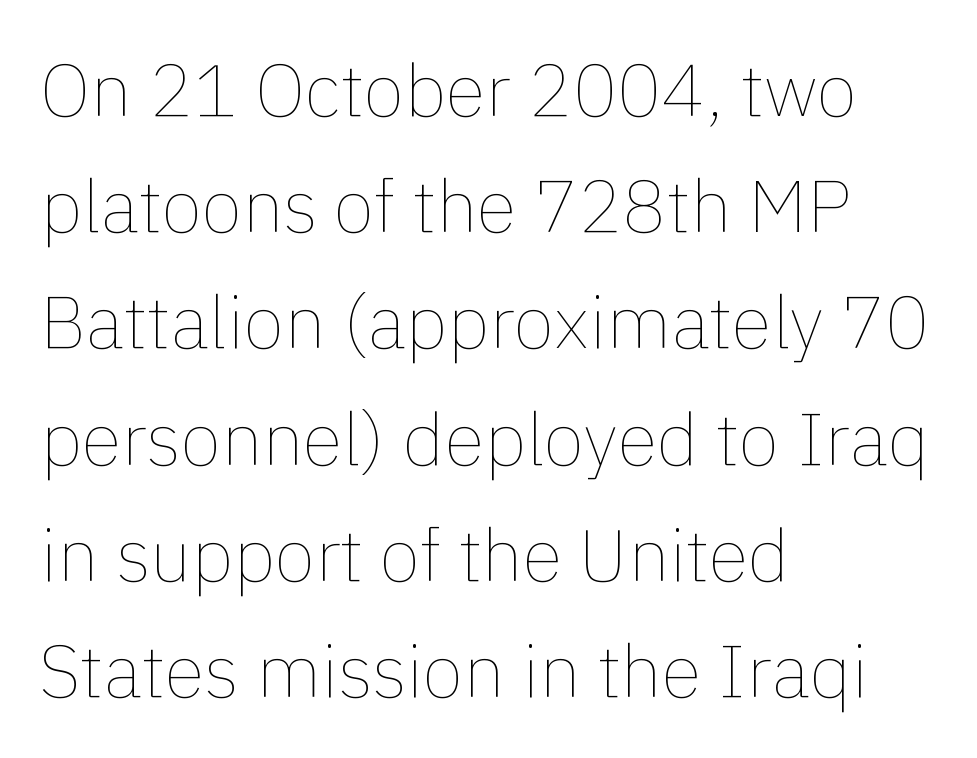
{"italic": "no", "bold": "no", "weight": "thin", "width": "normal", "x_height": "medium", "monospaced": "no", "underline": "no", "align": "left", "line_spacing": "normal", "line_spacing_ratio": 1.57, "letter_spacing": "normal", "letter_spacing_em": 0.0, "glyph_px": 74}
